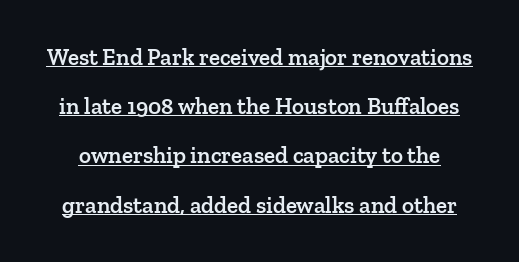
The characters look somewhat weighty, a semibold short of true bold. The letterforms sit shoulder to shoulder at normal distance. The string is rendered with underlining switched on. The letters stand straight up with perfectly vertical stems.
